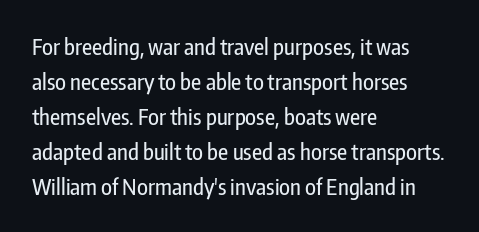
{"italic": "no", "underline": "no", "align": "left", "line_spacing": "normal", "line_spacing_ratio": 1.59, "letter_spacing": "normal", "letter_spacing_em": 0.0, "glyph_px": 22}
